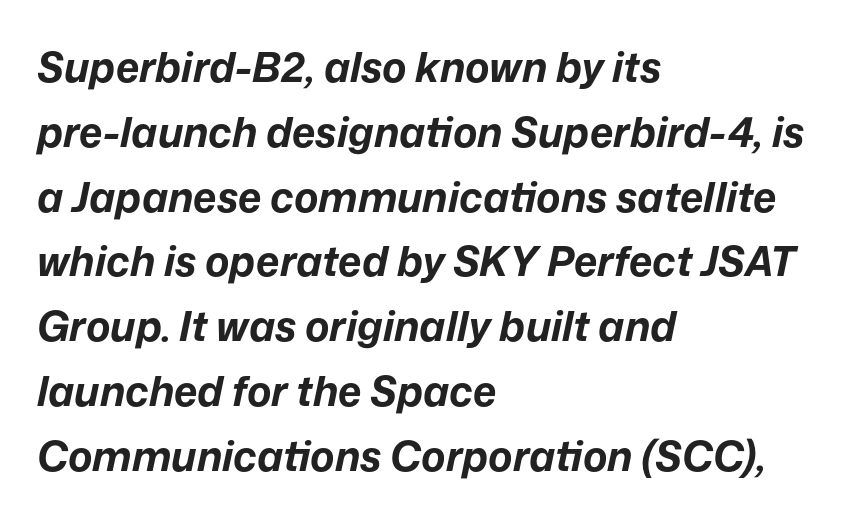
{"italic": "yes", "lean": "right", "slant_degrees": 12, "bold": "yes", "weight": "bold", "width": "normal", "stroke_contrast": "low", "x_height": "medium", "monospaced": "no", "underline": "no", "align": "left", "line_spacing": "normal", "line_spacing_ratio": 1.58, "letter_spacing": "normal", "letter_spacing_em": 0.0, "glyph_px": 41}
